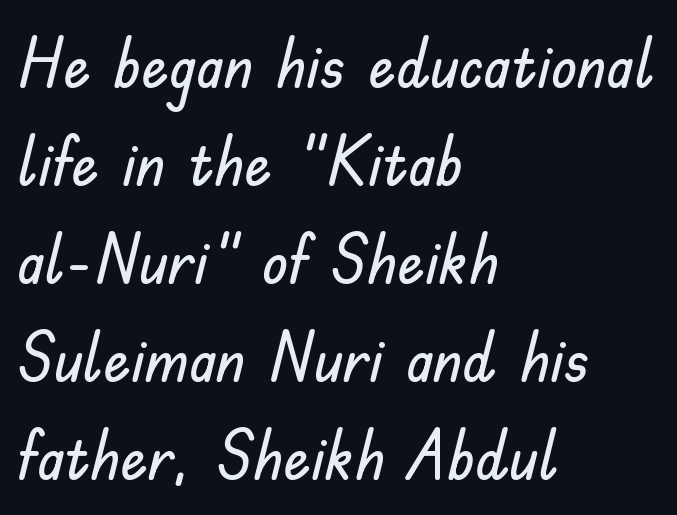
These lines are rendered in a variable-pitch font. Teacher's note: observe the even left margin — that is flush-left alignment. The passage shown is typeset with a sans-serif family. Short note: letters normally spaced. Regarding leading, the lines here are spaced in the standard way.
